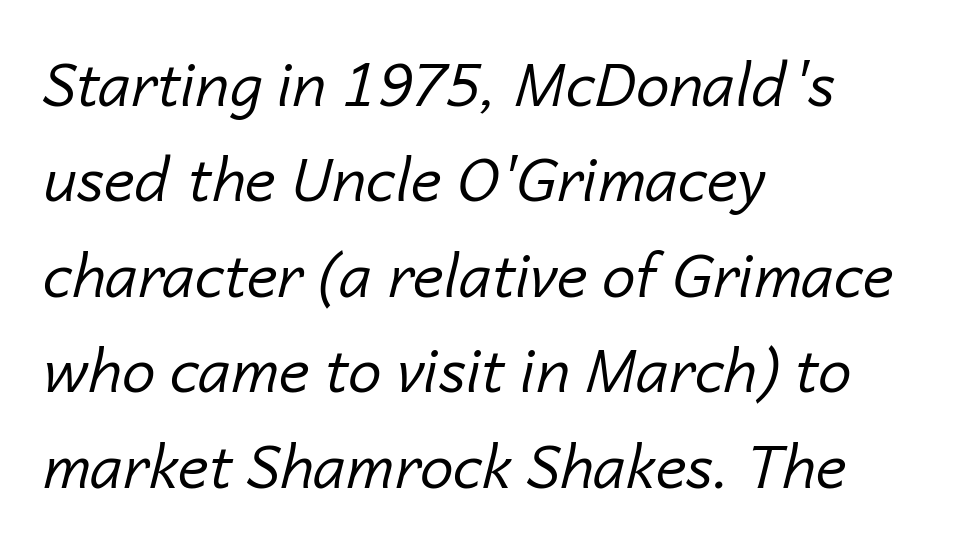
The image shows 60 px regular-weight type, italic (leaning right); set left-aligned, normal line spacing (1.59x), normal letter spacing, not underlined; low stroke contrast and a medium x-height.
